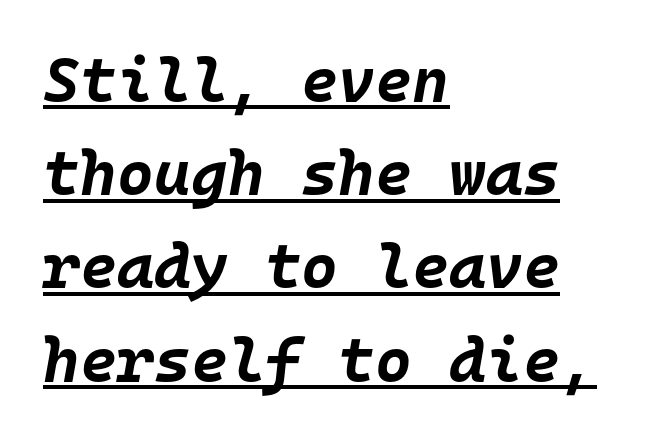
Check the space under the baseline: a stroke is drawn there. This sample is left-justified, so line endings fall wherever the words run out. One glance says typical: line gaps are just what's usual. How heavy is the stroke? Heavy — this is a bold. Each word holds together tightly as a unit, with standard inter-letter gaps. An italicized treatment has been applied to the whole sample.
